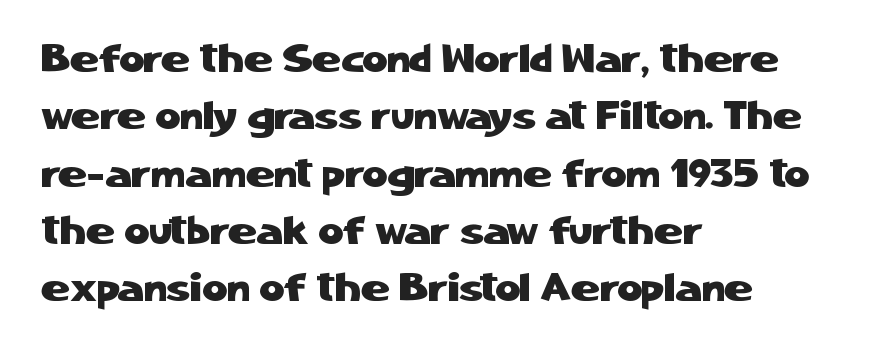
Q: Is the text italic (slanted)? A: No, it is upright.
Q: Is the typeface a serif or a sans-serif typeface? A: Sans-serif.
Q: Is the text underlined? A: No.
Q: How is the paragraph aligned? A: Left-aligned.
Q: Is the spacing between letters normal or unusually wide? A: Normal.
Q: Is the spacing between lines tight, normal or loose? A: Normal.
Q: Width (condensed, normal, or wide)? A: Normal.
Q: Stroke contrast? A: Low.
Q: x-height? A: Medium.
Q: Monospaced? A: No.
